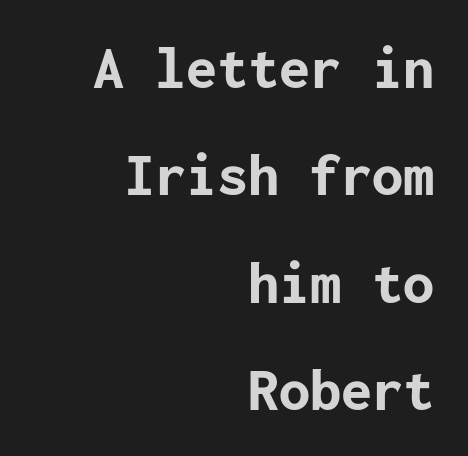
Q: Is the text bold? A: Yes.
Q: Is the text italic (slanted)? A: No, it is upright.
Q: Is the typeface a serif or a sans-serif typeface? A: Sans-serif.
Q: Is the text underlined? A: No.
Q: How is the paragraph aligned? A: Right-aligned.
Q: Is the spacing between letters normal or unusually wide? A: Normal.
Q: Width (condensed, normal, or wide)? A: Normal.
Q: Stroke contrast? A: Low.
Q: x-height? A: Medium.
